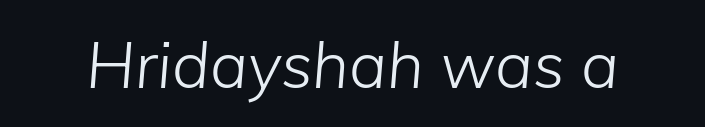
Looks like regular typesetting: each glyph gets only the width it needs. Rule under the text: the space is simply empty. Summary of weight: not heavy and not bold. Emphasis-style slanted type is in use.
